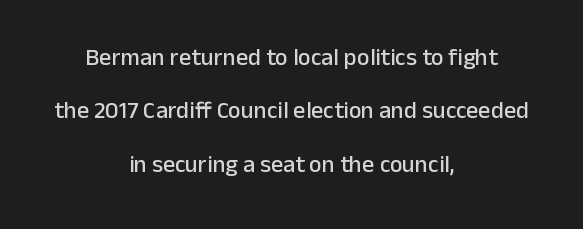
Q: Is the text italic (slanted)? A: No, it is upright.
Q: Is the text underlined? A: No.
Q: How is the paragraph aligned? A: Centered.
Q: Is the spacing between letters normal or unusually wide? A: Normal.
Q: Is the spacing between lines tight, normal or loose? A: Loose.
